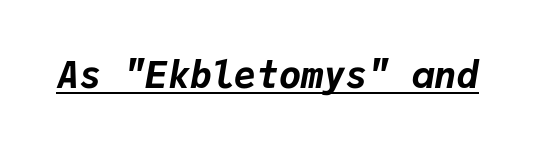
The image shows 37 px bold type, italic (leaning right), monospaced; set normal letter spacing, underlined; low stroke contrast and a medium x-height.
